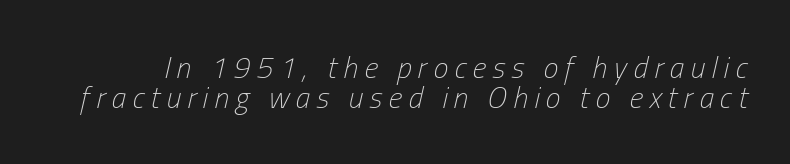
The image shows 30 px light, condensed type, italic (leaning right); set tight line spacing (0.99x), unusually wide letter spacing (+0.21 em), not underlined; low stroke contrast and a medium x-height.
